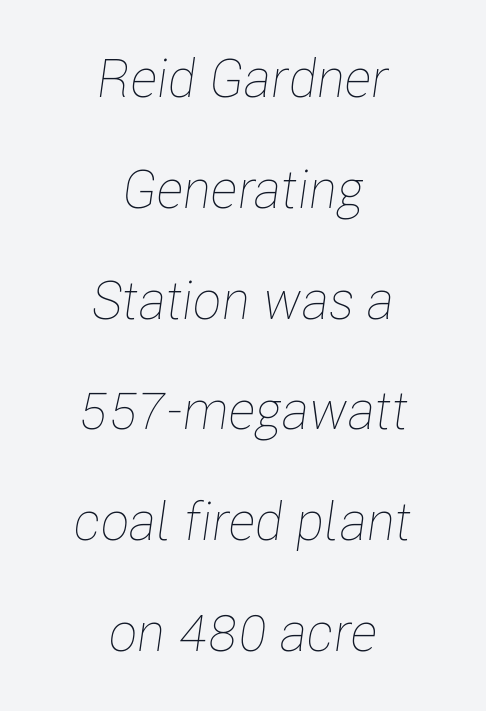
Q: Is the text bold? A: No.
Q: Is the text italic (slanted)? A: Yes, it leans right by about 8 degrees.
Q: Is the text underlined? A: No.
Q: How is the paragraph aligned? A: Centered.
Q: Is the spacing between letters normal or unusually wide? A: Normal.
Q: Is the spacing between lines tight, normal or loose? A: Loose.
Q: Width (condensed, normal, or wide)? A: Condensed.
Q: Stroke contrast? A: Low.
Q: x-height? A: Medium.
Q: Monospaced? A: No.
